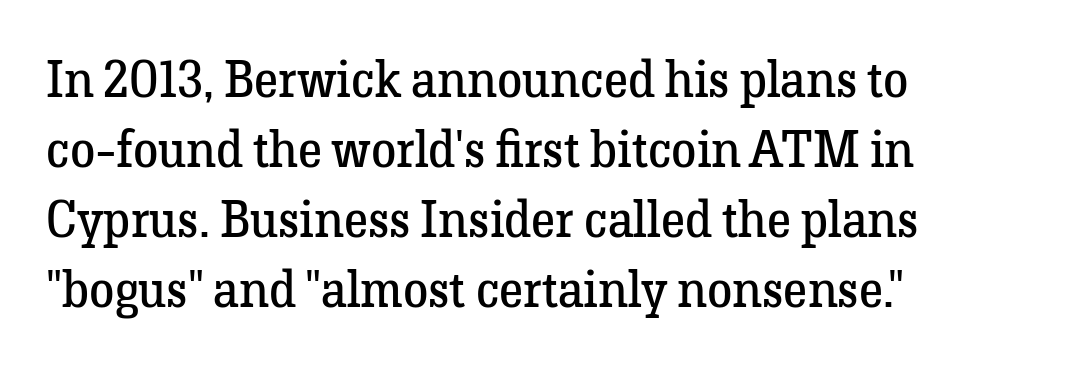
Q: Is the text bold? A: No.
Q: Is the text italic (slanted)? A: No, it is upright.
Q: Is the typeface a serif or a sans-serif typeface? A: Serif.
Q: Is the text underlined? A: No.
Q: How is the paragraph aligned? A: Left-aligned.
Q: Is the spacing between letters normal or unusually wide? A: Normal.
Q: Is the spacing between lines tight, normal or loose? A: Normal.
Q: Width (condensed, normal, or wide)? A: Normal.
Q: Stroke contrast? A: Low.
Q: x-height? A: Medium.
Q: Monospaced? A: No.
